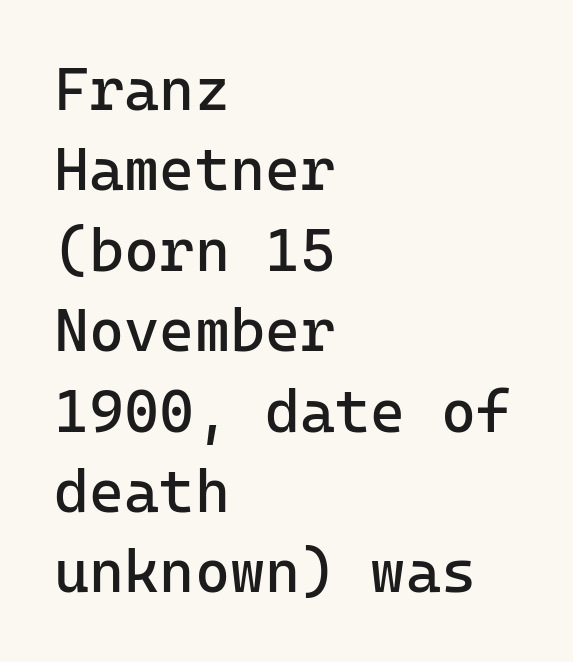
The image shows 60 px regular-weight sans-serif type, upright; set left-aligned, normal line spacing (1.34x), normal letter spacing, not underlined; low stroke contrast and a medium x-height.
